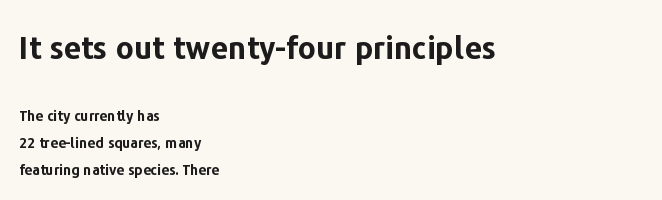
Every stem runs plumb, perpendicular to the baseline. Spacing verdict: proportional, widths tailored to each character. The glyphs are unaccompanied by any horizontal stroke below them. Block one is the big one; block two sits smaller underneath. Is there much room between lines? Yes — plenty of vertical air separates them.
